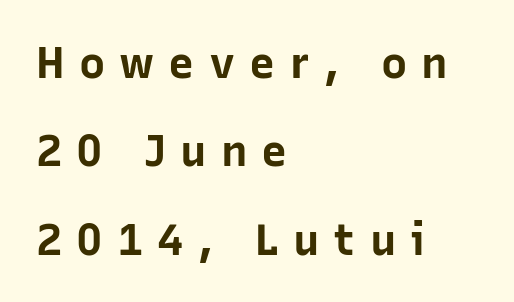
Q: Is the text bold? A: Yes.
Q: Is the text italic (slanted)? A: No, it is upright.
Q: Is the typeface a serif or a sans-serif typeface? A: Sans-serif.
Q: Is the text underlined? A: No.
Q: How is the paragraph aligned? A: Left-aligned.
Q: Is the spacing between letters normal or unusually wide? A: Unusually wide.
Q: Is the spacing between lines tight, normal or loose? A: Loose.
Q: Width (condensed, normal, or wide)? A: Normal.
Q: Stroke contrast? A: Low.
Q: x-height? A: Medium.
Q: Monospaced? A: No.
